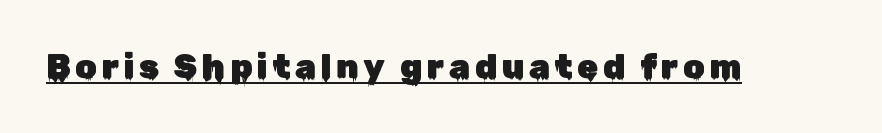
Typographically, this falls in the sans-serif category. Each letter keeps its own natural width here, so spacing adapts to shape. Does the lettering tilt? It doesn't — this is upright. Caption: lettering with a line underneath.
